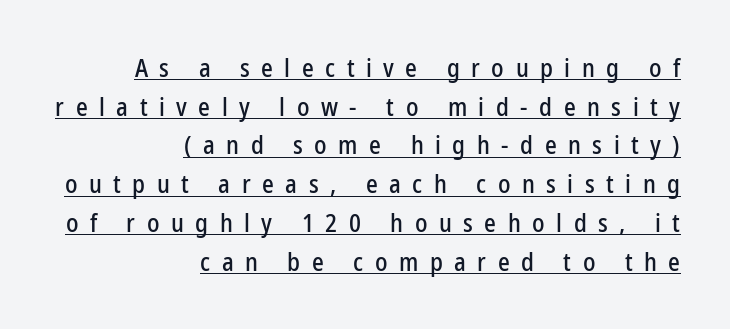
The image shows 25 px text type, upright; set right-aligned, normal line spacing (1.55x), unusually wide letter spacing (+0.46 em), underlined.
